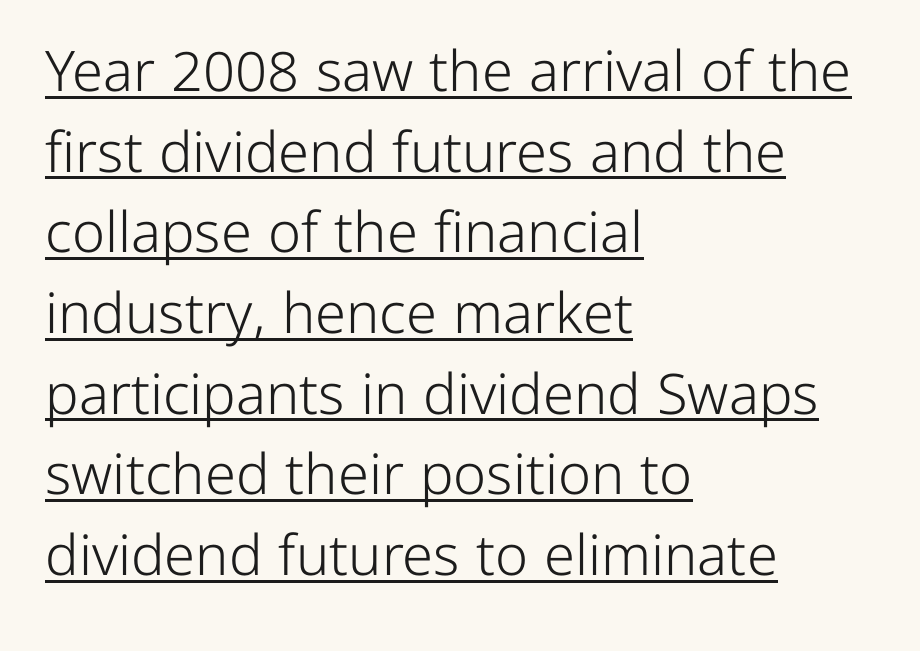
Each word holds together tightly as a unit, with standard inter-letter gaps. You can tell it's not italic because the verticals are truly vertical. Quick note: interline space is typical. You can see a thin bar hugging the bottom of the glyphs.
